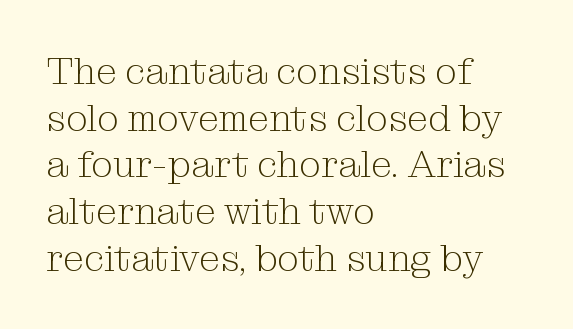
Q: Is the text bold? A: No.
Q: Is the text italic (slanted)? A: No, it is upright.
Q: Is the typeface a serif or a sans-serif typeface? A: Serif.
Q: Is the text underlined? A: No.
Q: How is the paragraph aligned? A: Left-aligned.
Q: Is the spacing between letters normal or unusually wide? A: Normal.
Q: Width (condensed, normal, or wide)? A: Normal.
Q: Stroke contrast? A: Medium.
Q: x-height? A: Medium.
Q: Monospaced? A: No.
